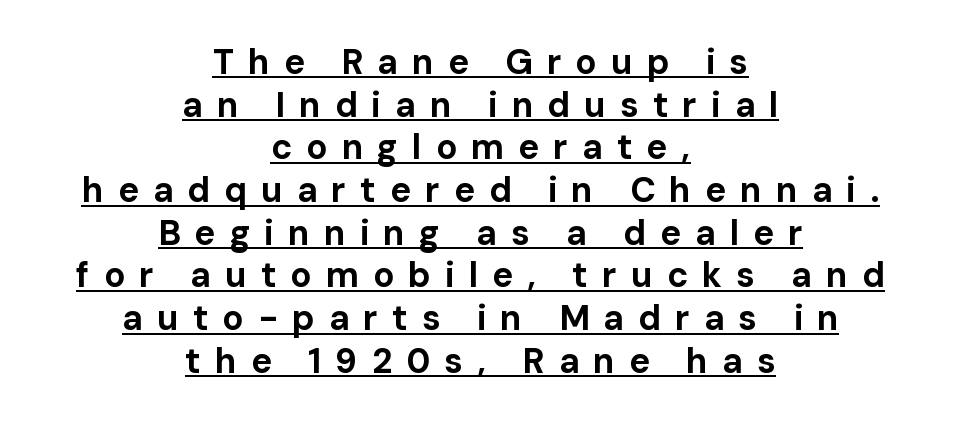
{"serif": "no", "italic": "no", "bold": "yes", "weight": "bold", "width": "normal", "stroke_contrast": "low", "x_height": "medium", "monospaced": "no", "underline": "yes", "align": "center", "line_spacing_ratio": 1.22, "letter_spacing": "wide", "letter_spacing_em": 0.4, "glyph_px": 35}
